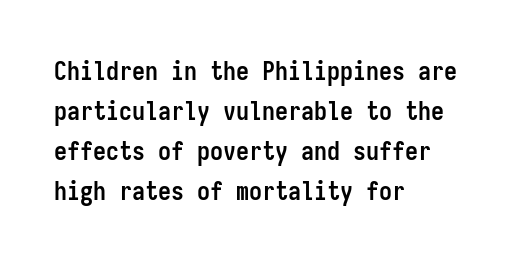
The image shows 26 px bold type, upright; set left-aligned, normal line spacing (1.54x), normal letter spacing, not underlined.
